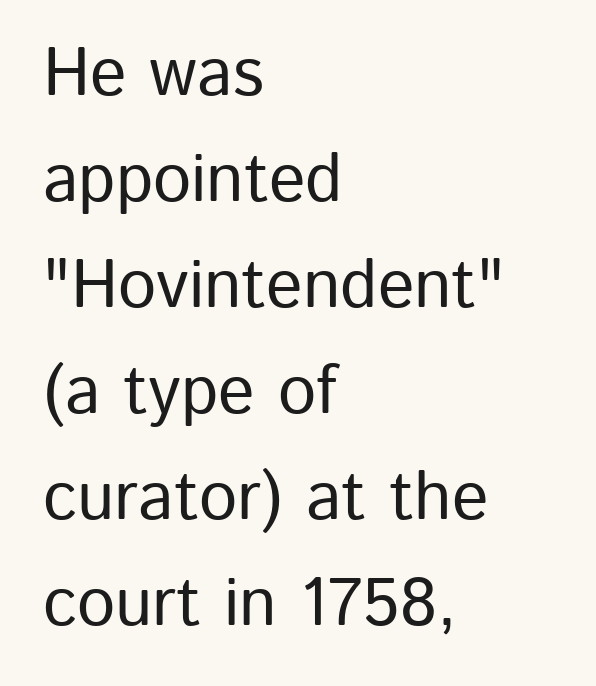
{"serif": "no", "italic": "no", "width": "normal", "stroke_contrast": "low", "x_height": "medium", "monospaced": "no", "underline": "no", "align": "left", "line_spacing": "normal", "line_spacing_ratio": 1.56, "letter_spacing": "normal", "letter_spacing_em": 0.0, "glyph_px": 68}
